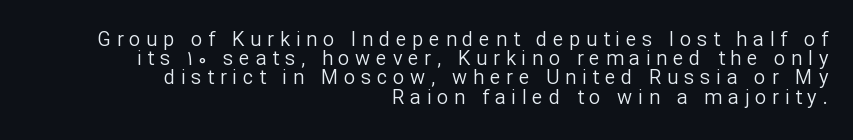
{"italic": "no", "bold": "no", "underline": "no", "align": "right", "line_spacing": "tight", "line_spacing_ratio": 0.96, "letter_spacing": "wide", "letter_spacing_em": 0.29, "glyph_px": 20}
